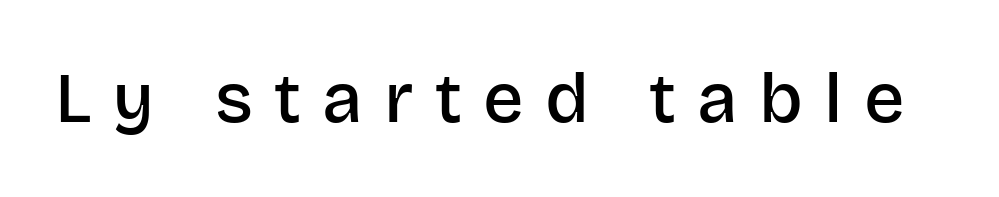
Q: Is the text bold? A: Semi-bold.
Q: Is the text italic (slanted)? A: No, it is upright.
Q: Is the typeface a serif or a sans-serif typeface? A: Sans-serif.
Q: Is the text underlined? A: No.
Q: Is the spacing between letters normal or unusually wide? A: Unusually wide.
Q: Width (condensed, normal, or wide)? A: Normal.
Q: Stroke contrast? A: Low.
Q: x-height? A: Large.
Q: Monospaced? A: No.
